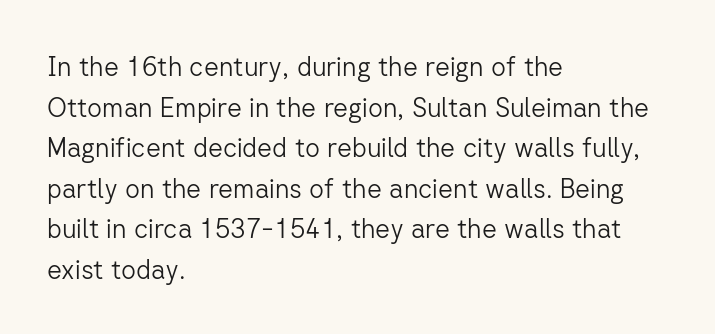
{"italic": "no", "bold": "no", "underline": "no", "align": "left", "line_spacing": "normal", "line_spacing_ratio": 1.56, "letter_spacing": "normal", "letter_spacing_em": 0.0, "glyph_px": 26}
